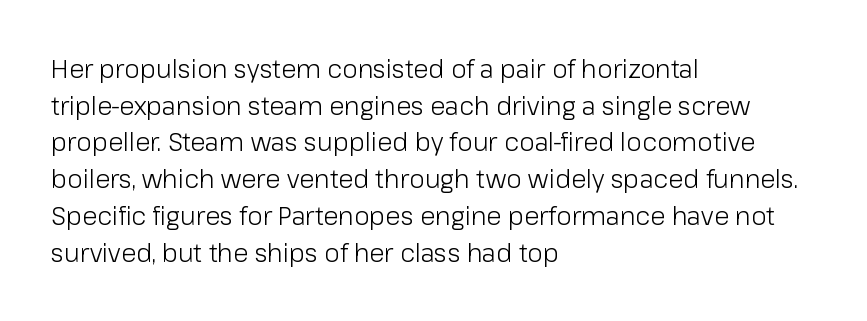
{"italic": "no", "bold": "no", "underline": "no", "align": "left", "line_spacing": "normal", "line_spacing_ratio": 1.47, "letter_spacing": "normal", "letter_spacing_em": 0.0, "glyph_px": 25}
